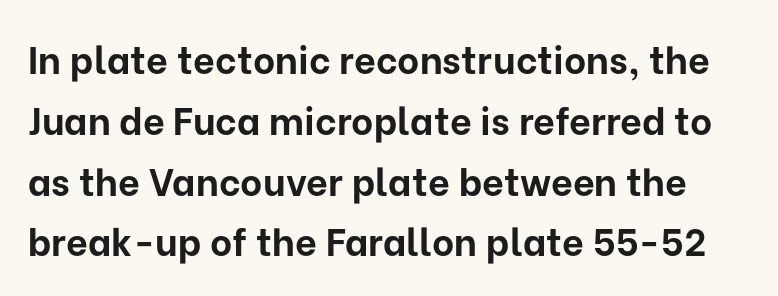
Q: Is the text bold? A: Yes.
Q: Is the text italic (slanted)? A: No, it is upright.
Q: Is the typeface a serif or a sans-serif typeface? A: Sans-serif.
Q: Is the text underlined? A: No.
Q: Is the spacing between letters normal or unusually wide? A: Normal.
Q: Is the spacing between lines tight, normal or loose? A: Normal.
Q: Width (condensed, normal, or wide)? A: Normal.
Q: Stroke contrast? A: Low.
Q: x-height? A: Medium.
Q: Monospaced? A: No.
